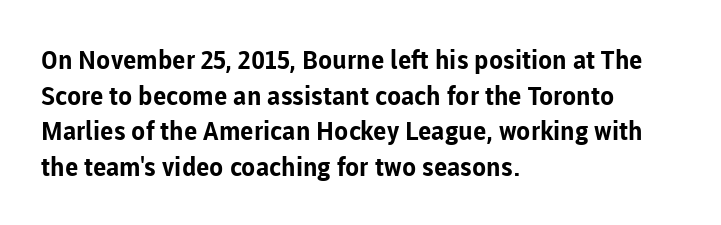
Descenders are the only things crossing below the line. Weight: bold. The tracking reads as untouched default to a designer's eye. A typesetter would mark this as roman, not italic.
